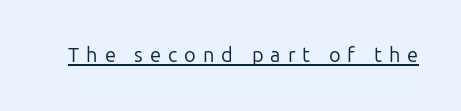
The image shows 20 px text type, upright; set unusually wide letter spacing (+0.35 em), underlined.
